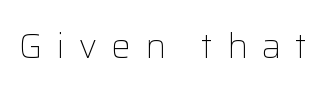
Q: Is the text bold? A: No.
Q: Is the text italic (slanted)? A: No, it is upright.
Q: Is the typeface a serif or a sans-serif typeface? A: Sans-serif.
Q: Is the text underlined? A: No.
Q: Is the spacing between letters normal or unusually wide? A: Unusually wide.
Q: Width (condensed, normal, or wide)? A: Normal.
Q: Stroke contrast? A: Low.
Q: x-height? A: Medium.
Q: Monospaced? A: No.
